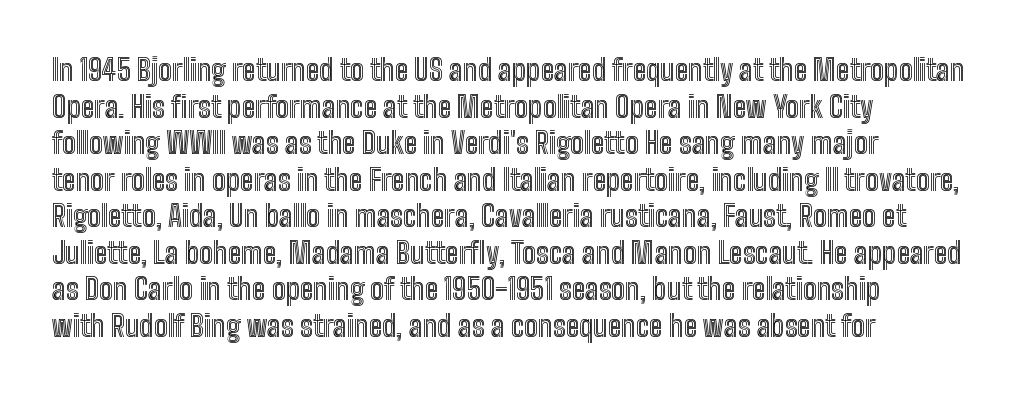
Q: Is the text italic (slanted)? A: No, it is upright.
Q: Is the text underlined? A: No.
Q: How is the paragraph aligned? A: Left-aligned.
Q: Is the spacing between letters normal or unusually wide? A: Normal.
Q: Is the spacing between lines tight, normal or loose? A: Normal.
Q: Width (condensed, normal, or wide)? A: Condensed.
Q: x-height? A: Medium.
Q: Monospaced? A: No.
